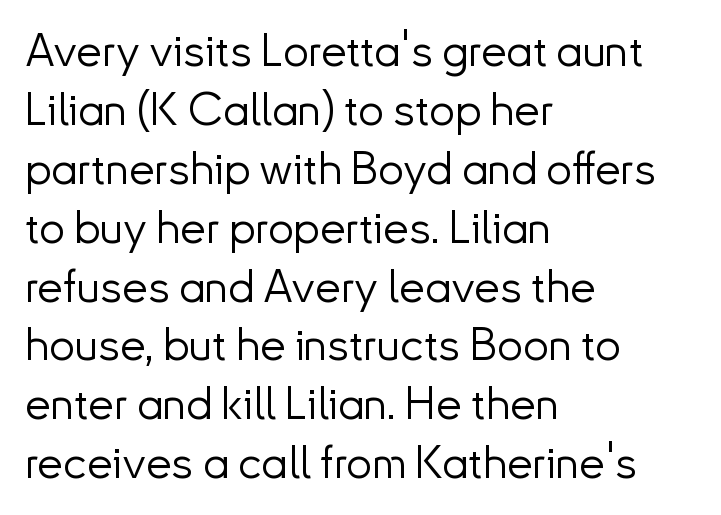
The characters are drawn with everyday or finer stroke widths. Check where the strokes stop: nothing finishes them off — pure sans. Regular leading. The passage shown is not underscored anywhere.
